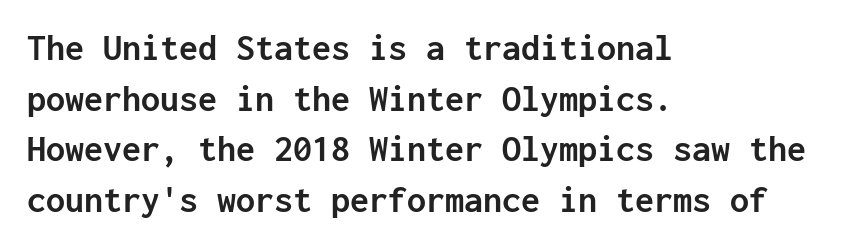
You could call the tracking neutral — neither tight nor loose. Note: no serifs on the glyphs. Quick note: interline space is typical. A clean baseline with only descenders dipping below it.
